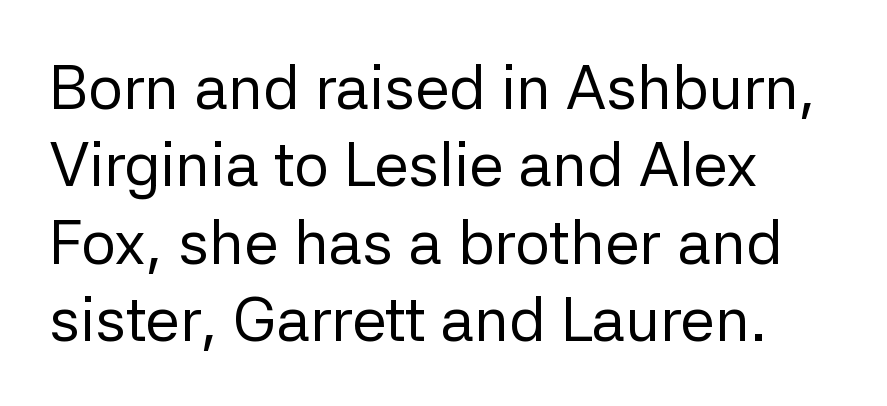
The image shows 62 px regular-weight sans-serif type, upright; set left-aligned, normal line spacing (1.25x), normal letter spacing, not underlined; low stroke contrast and a medium x-height.
